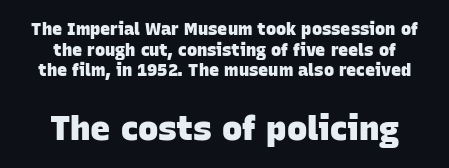
Serif or sans? Sans — the stroke terminals are bare. The rendering uses natural spacing where letterforms have individual widths. Tracking value appears to be zero — textbook default spacing. Small over large — that's the arrangement of the two blocks here. The strip under each line holds only bare page. The lines in this sample share a center point and differ in where they start and stop.
